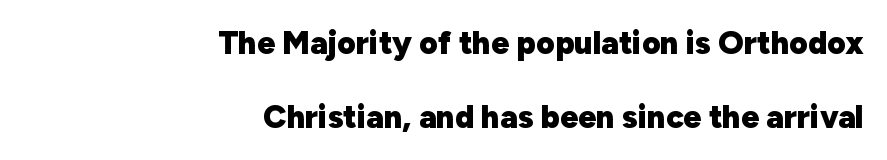
The image shows 32 px heavy sans-serif type, upright; set right-aligned, loose line spacing (2.32x), normal letter spacing, not underlined; low stroke contrast and a medium x-height.
